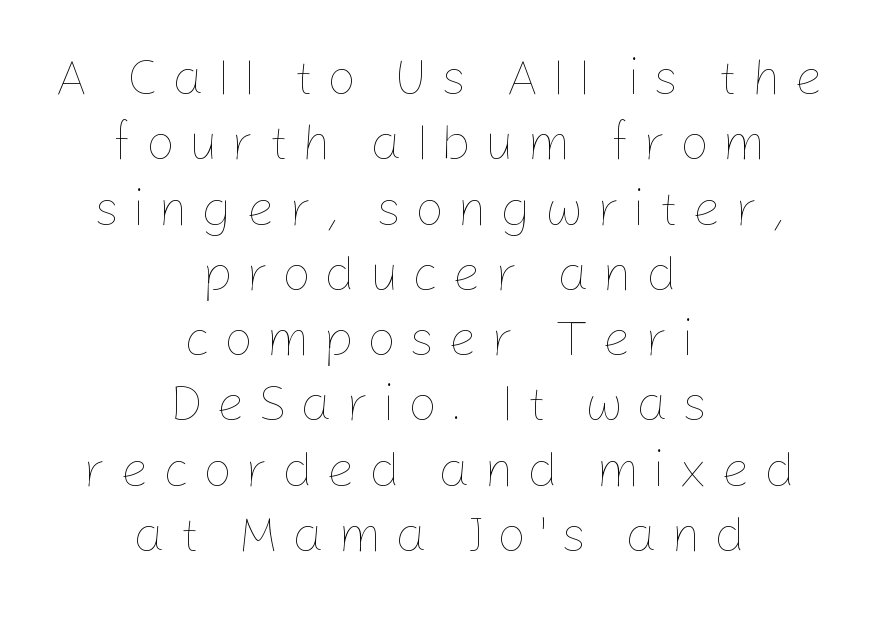
The image shows 51 px thin type, upright; set centered, normal line spacing (1.28x), unusually wide letter spacing (+0.26 em), not underlined; low stroke contrast and a medium x-height.
